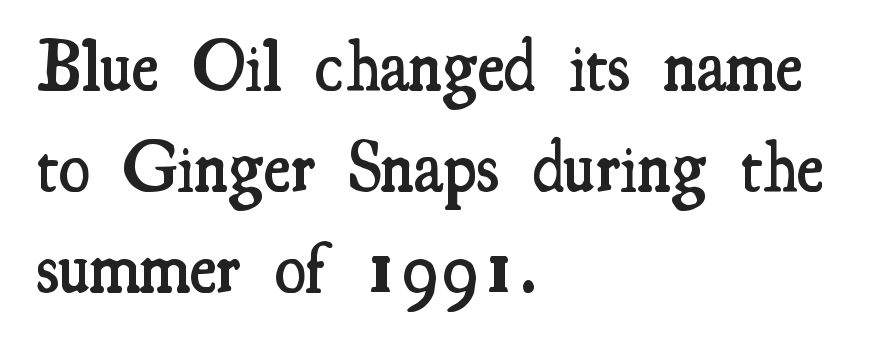
What kind of face is this? One with serifs. Style check: upright. Summary of vertical rhythm: regular, with standard interline spacing. Do the characters align in a grid? No, the font is proportional. The passage shown is not underscored anywhere. The letterforms sit shoulder to shoulder at normal distance.
